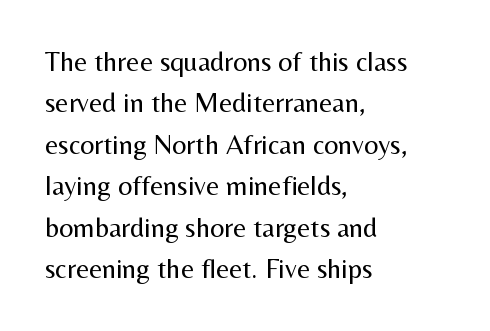
Unlike a traditional serif, this face leaves its strokes unadorned. The passage shown has conventional tracking throughout. Descenders are the only things crossing below the line. The lettering stays uniformly vertical, giving the passage a roman look. Summary of weight: not heavy and not bold. The paragraph shown leans on its left margin.
